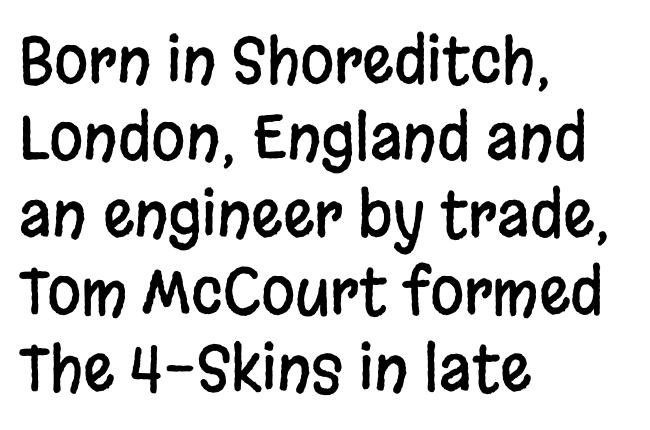
The passage shown has conventional tracking throughout. Descenders are the only things crossing below the line. These lines were composed using upright roman letters. Spacing verdict: proportional, widths tailored to each character.
